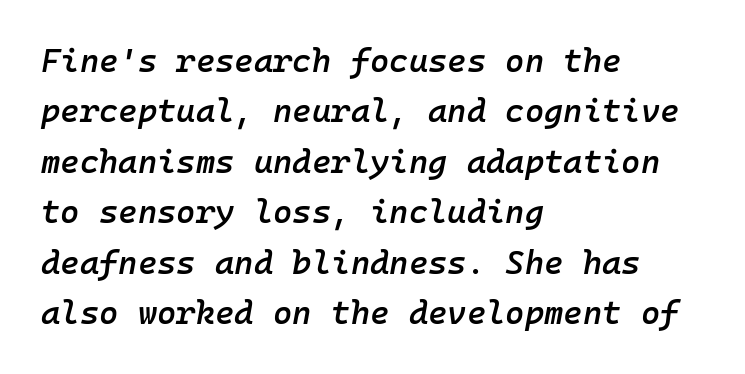
Q: Is the text bold? A: Semi-bold.
Q: Is the text italic (slanted)? A: Yes, it leans right by about 10 degrees.
Q: Is the text underlined? A: No.
Q: How is the paragraph aligned? A: Left-aligned.
Q: Is the spacing between letters normal or unusually wide? A: Normal.
Q: Is the spacing between lines tight, normal or loose? A: Normal.
Q: Width (condensed, normal, or wide)? A: Normal.
Q: Stroke contrast? A: Low.
Q: x-height? A: Medium.
Q: Monospaced? A: Yes.
